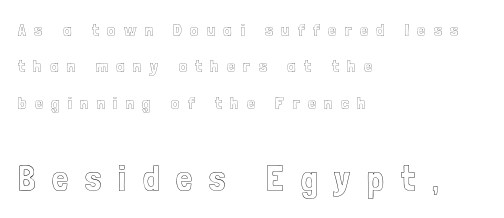
The passage shown begins with its smaller block and ends with its larger one. Is there any slant? The stems are plumb. The passage shown has open, widely tracked lettering throughout. Leftover space on each line is placed entirely after the last word. Whoever set this chose breathing room over compactness in the vertical rhythm. Beneath every word, the page is bare.
